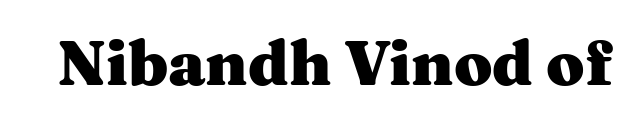
{"serif": "yes", "italic": "no", "bold": "yes", "weight": "heavy", "width": "wide", "stroke_contrast": "medium", "x_height": "medium", "monospaced": "no", "underline": "no", "letter_spacing": "normal", "letter_spacing_em": 0.0, "glyph_px": 62}
